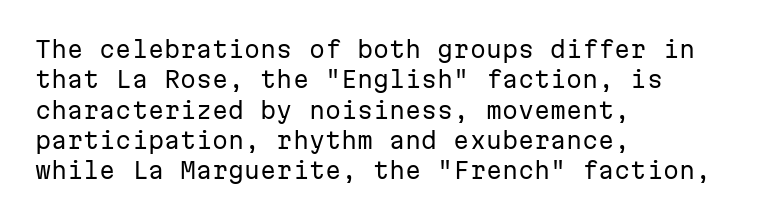
{"italic": "no", "bold": "no", "underline": "no", "align": "left", "line_spacing": "normal", "line_spacing_ratio": 1.32, "letter_spacing": "normal", "letter_spacing_em": 0.0, "glyph_px": 23}
